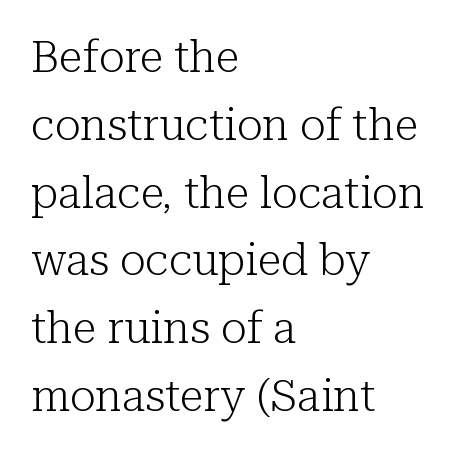
The image shows 44 px light serif type, upright; set left-aligned, normal line spacing (1.54x), normal letter spacing, not underlined; low stroke contrast and a medium x-height.
